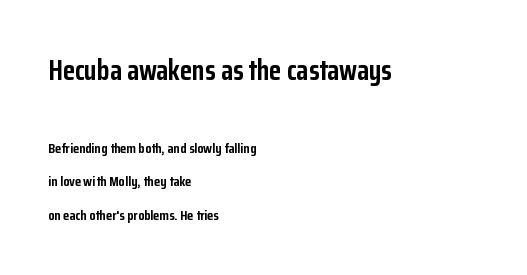
{"serif": "no", "italic": "no", "bold": "yes", "weight": "semibold", "width": "condensed", "stroke_contrast": "low", "x_height": "medium", "monospaced": "no", "underline": "no", "align": "left", "line_spacing": "loose", "line_spacing_ratio": 2.38, "letter_spacing": "normal", "letter_spacing_em": 0.0, "larger_block": "first", "size_ratio": 2.0, "glyph_px": 28}
